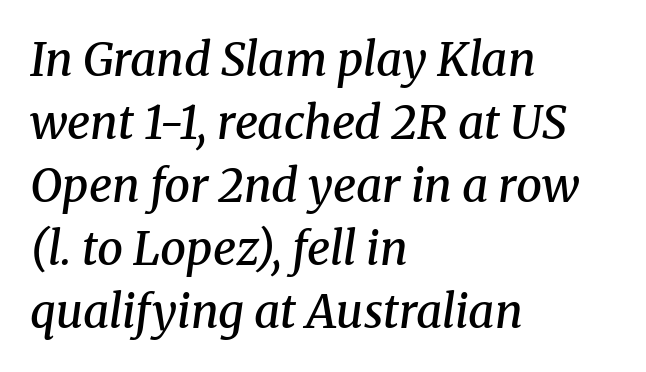
{"serif": "yes", "italic": "yes", "lean": "right", "slant_degrees": 8, "bold": "semi", "weight": "semibold", "width": "normal", "stroke_contrast": "medium", "x_height": "medium", "monospaced": "no", "underline": "no", "align": "left", "line_spacing": "normal", "line_spacing_ratio": 1.37, "letter_spacing": "normal", "letter_spacing_em": 0.0, "glyph_px": 46}
